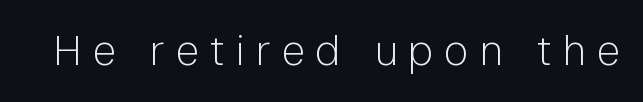
The lettering stays uniformly vertical, giving the passage a roman look. Serif or sans? Sans — the stroke terminals are bare. Looks like regular typesetting: each glyph gets only the width it needs. In terms of letterspacing, this is a distinctly airy, spread setting. Heaviness? Minimal to ordinary, like unemphasized prose. Letters rest on an invisible, unmarked baseline.
